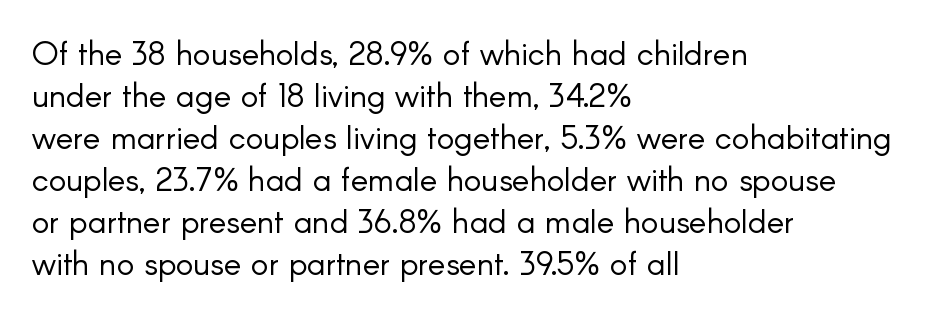
Q: Is the text bold? A: No.
Q: Is the text italic (slanted)? A: No, it is upright.
Q: Is the typeface a serif or a sans-serif typeface? A: Sans-serif.
Q: Is the text underlined? A: No.
Q: How is the paragraph aligned? A: Left-aligned.
Q: Is the spacing between letters normal or unusually wide? A: Normal.
Q: Is the spacing between lines tight, normal or loose? A: Normal.
Q: Width (condensed, normal, or wide)? A: Normal.
Q: Stroke contrast? A: Low.
Q: x-height? A: Small.
Q: Monospaced? A: No.
